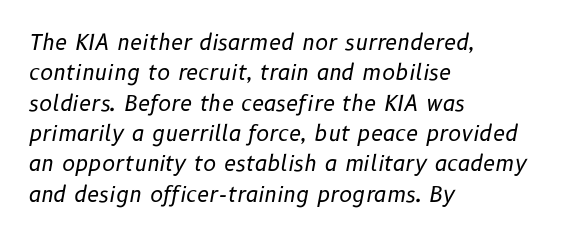
The image shows 22 px text type, italic (leaning right); set left-aligned, normal line spacing (1.38x), normal letter spacing, not underlined.
